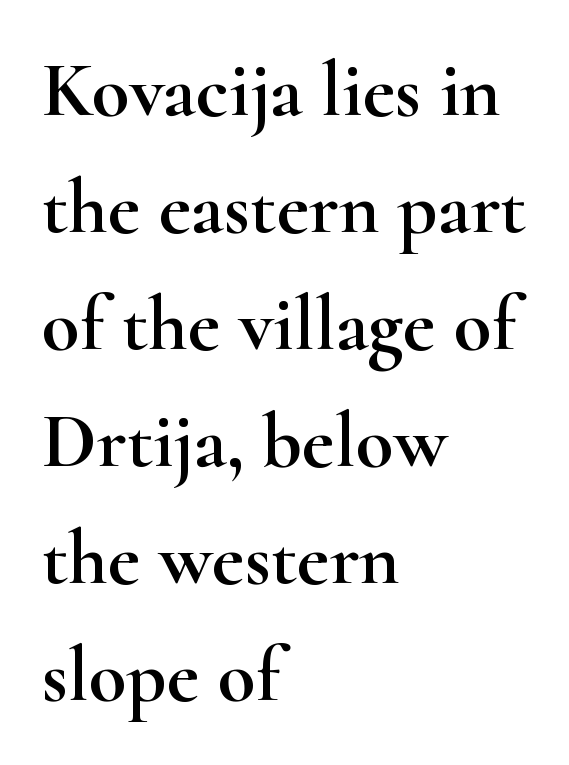
{"serif": "yes", "italic": "no", "width": "wide", "stroke_contrast": "high", "x_height": "small", "monospaced": "no", "underline": "no", "align": "left", "line_spacing": "normal", "line_spacing_ratio": 1.5, "letter_spacing": "normal", "letter_spacing_em": 0.0, "glyph_px": 78}
